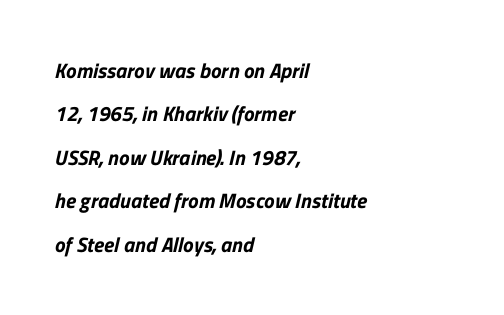
Q: Is the text underlined? A: No.
Q: How is the paragraph aligned? A: Left-aligned.
Q: Is the spacing between letters normal or unusually wide? A: Normal.
Q: Is the spacing between lines tight, normal or loose? A: Loose.
